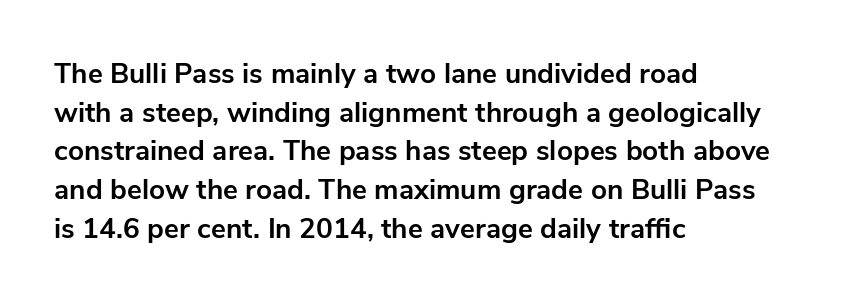
Q: Is the text bold? A: Yes.
Q: Is the text italic (slanted)? A: No, it is upright.
Q: Is the typeface a serif or a sans-serif typeface? A: Sans-serif.
Q: Is the text underlined? A: No.
Q: How is the paragraph aligned? A: Left-aligned.
Q: Is the spacing between letters normal or unusually wide? A: Normal.
Q: Is the spacing between lines tight, normal or loose? A: Normal.
Q: Width (condensed, normal, or wide)? A: Normal.
Q: Stroke contrast? A: Low.
Q: x-height? A: Medium.
Q: Monospaced? A: No.
